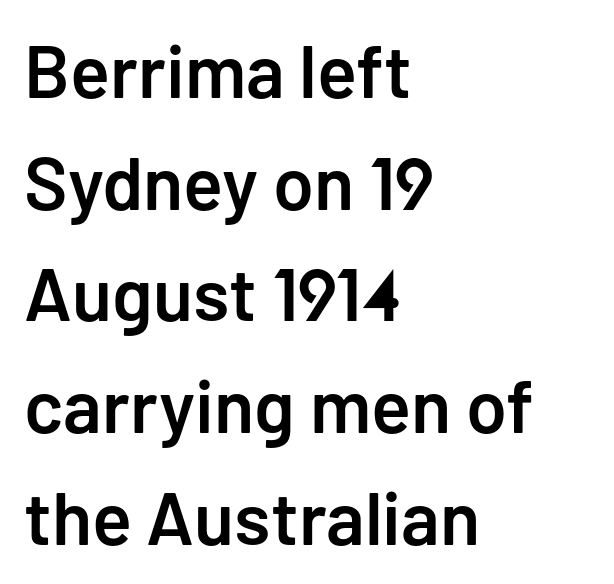
Quick note: interline space is typical. Just letters on the line, the space beneath them empty. This is moderately heavy type, rendered in semibold. Note the varied advance widths — an 'i' is clearly narrower than an 'm'. A student would call this left alignment; a typographer would say flush left, rag right.
